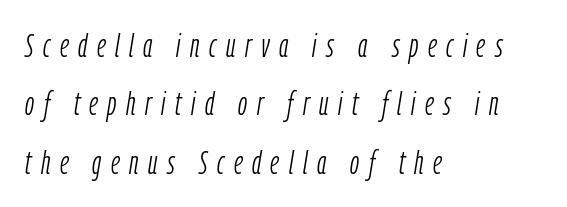
Italic? Definitely — the glyphs are oblique. The letterforms sit at book weight or below. Each word looks stretched out because of the extra space between its letters. Descender tails drop into unmarked territory.
